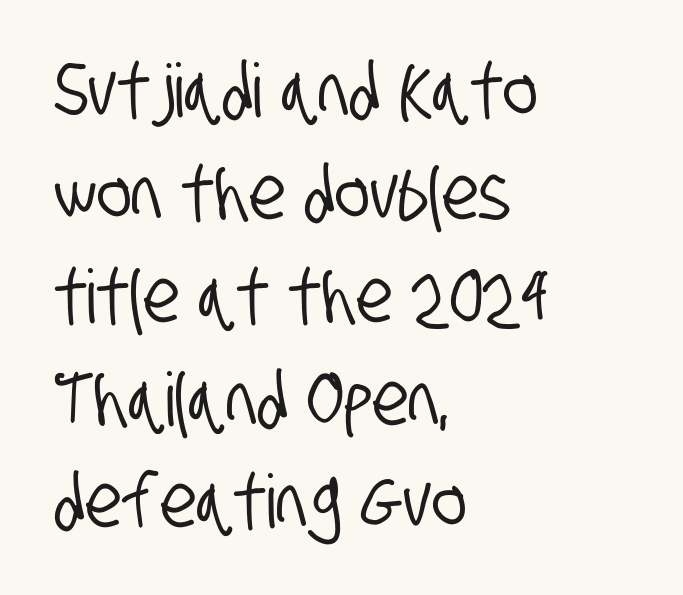
{"serif": "no", "width": "condensed", "stroke_contrast": "low", "x_height": "large", "monospaced": "no", "underline": "no", "align": "left", "line_spacing": "normal", "line_spacing_ratio": 1.39, "letter_spacing": "normal", "letter_spacing_em": 0.0, "glyph_px": 74}
